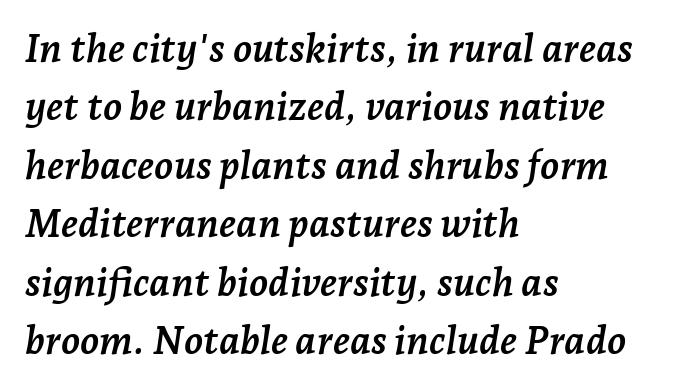
Q: Is the text bold? A: Yes.
Q: Is the text italic (slanted)? A: Yes, it leans right by about 7 degrees.
Q: Is the typeface a serif or a sans-serif typeface? A: Serif.
Q: Is the text underlined? A: No.
Q: How is the paragraph aligned? A: Left-aligned.
Q: Is the spacing between letters normal or unusually wide? A: Normal.
Q: Is the spacing between lines tight, normal or loose? A: Normal.
Q: Width (condensed, normal, or wide)? A: Normal.
Q: Stroke contrast? A: Low.
Q: x-height? A: Medium.
Q: Monospaced? A: No.
